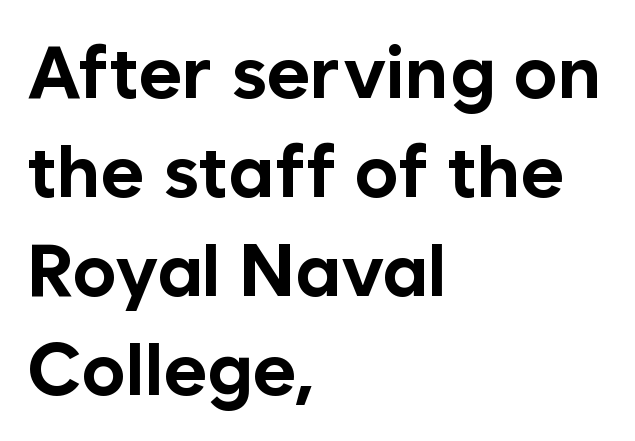
Serifs: no, the terminals of the letterforms are clean. Successive baselines arrive at the customary interval. The strokes are fattened all the way to bold. The setting favours the left margin, as ordinary paragraphs usually do. When letters stand straight like this, we call the style roman or upright.
